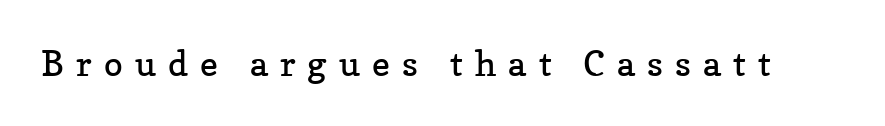
{"serif": "yes", "italic": "no", "bold": "no", "weight": "regular", "width": "normal", "stroke_contrast": "low", "x_height": "medium", "monospaced": "no", "underline": "no", "letter_spacing": "wide", "letter_spacing_em": 0.35, "glyph_px": 35}
